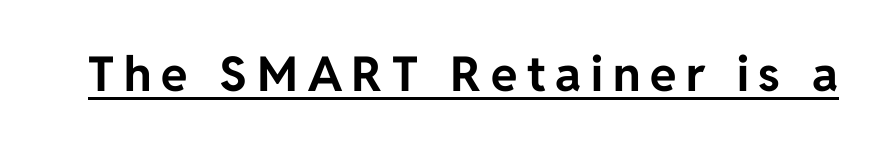
Q: Is the text bold? A: Yes.
Q: Is the text italic (slanted)? A: No, it is upright.
Q: Is the typeface a serif or a sans-serif typeface? A: Sans-serif.
Q: Is the text underlined? A: Yes.
Q: Is the spacing between letters normal or unusually wide? A: Unusually wide.
Q: Width (condensed, normal, or wide)? A: Normal.
Q: Stroke contrast? A: Low.
Q: x-height? A: Medium.
Q: Monospaced? A: No.
